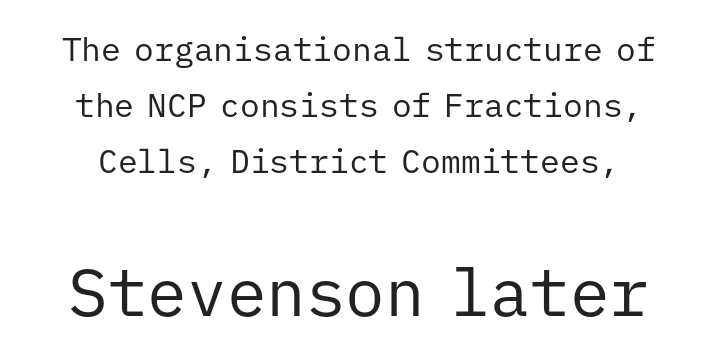
The image shows 66 px regular-weight sans-serif type, upright, monospaced; set normal line spacing (1.7x), normal letter spacing, not underlined; the second (bottom) block is 2.0x larger; low stroke contrast and a medium x-height.
